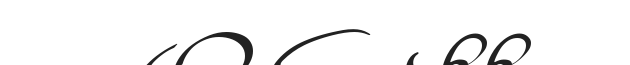
Letterform terminals end flat and unadorned throughout the passage. Each letter keeps its own natural width here, so spacing adapts to shape. Is the letter spacing exaggerated? Yes — the characters are pushed far apart. Descenders hang freely into open space.
